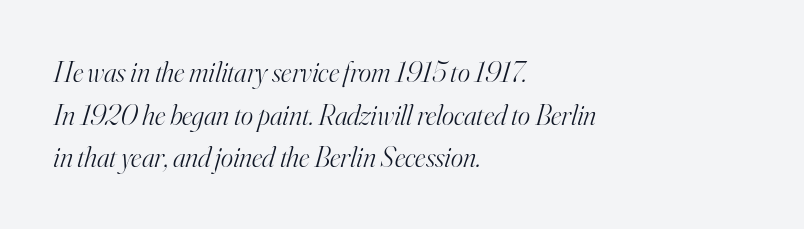
Normally led — the rows are evenly, conventionally spaced. The typeface has the unassuming heft of standard copy or less. The line texture is even and compact thanks to regular tracking. Unlike a clean sans, this face finishes its strokes with serifs. Each letter keeps its own natural width here, so spacing adapts to shape.
